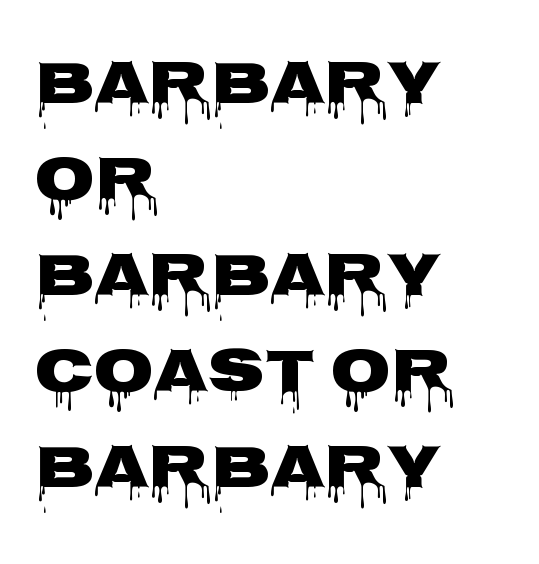
The image shows 62 px wide sans-serif type, upright; set left-aligned, normal line spacing (1.55x), normal letter spacing, not underlined; low stroke contrast and a large x-height.
